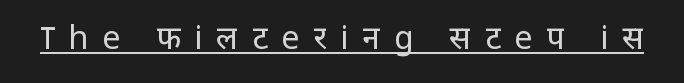
The image shows 32 px regular-weight sans-serif type, upright; set unusually wide letter spacing (+0.43 em), underlined; low stroke contrast and a medium x-height.
